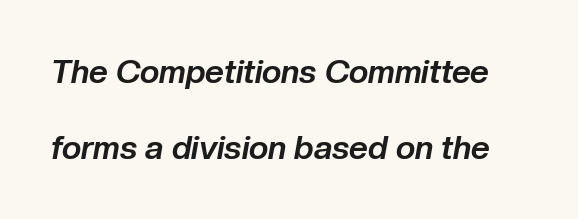
{"italic": "yes", "lean": "right", "slant_degrees": 10, "bold": "yes", "weight": "bold", "width": "normal", "stroke_contrast": "low", "x_height": "medium", "monospaced": "no", "underline": "no", "line_spacing": "loose", "line_spacing_ratio": 2.31, "letter_spacing": "normal", "letter_spacing_em": 0.0, "glyph_px": 33}
